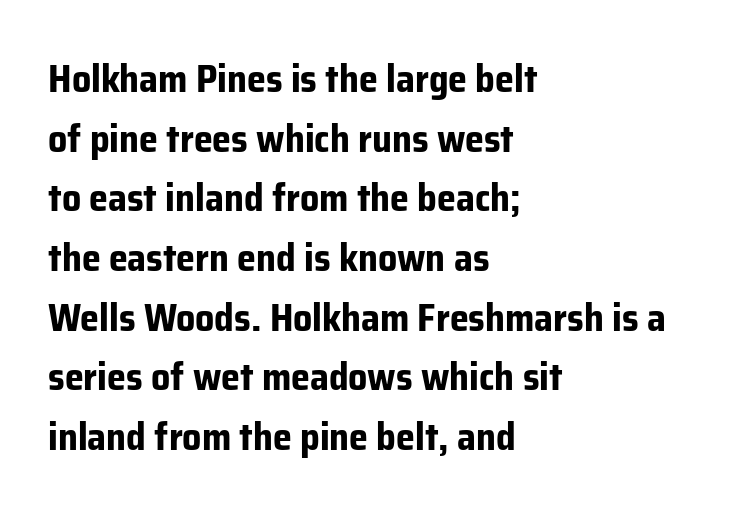
Q: Is the text bold? A: Yes.
Q: Is the text italic (slanted)? A: No, it is upright.
Q: Is the typeface a serif or a sans-serif typeface? A: Sans-serif.
Q: Is the text underlined? A: No.
Q: How is the paragraph aligned? A: Left-aligned.
Q: Is the spacing between letters normal or unusually wide? A: Normal.
Q: Is the spacing between lines tight, normal or loose? A: Normal.
Q: Width (condensed, normal, or wide)? A: Normal.
Q: Stroke contrast? A: Low.
Q: x-height? A: Medium.
Q: Monospaced? A: No.
